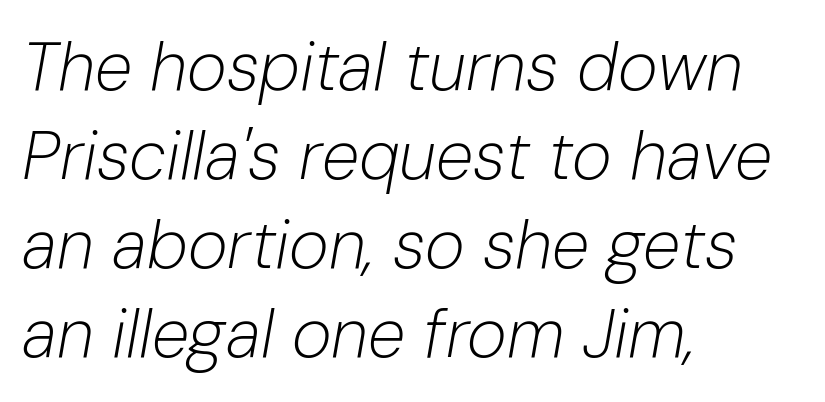
Q: Is the text bold? A: No.
Q: Is the text italic (slanted)? A: Yes, it leans right by about 10 degrees.
Q: Is the text underlined? A: No.
Q: How is the paragraph aligned? A: Left-aligned.
Q: Is the spacing between letters normal or unusually wide? A: Normal.
Q: Is the spacing between lines tight, normal or loose? A: Normal.
Q: Width (condensed, normal, or wide)? A: Normal.
Q: Stroke contrast? A: Low.
Q: x-height? A: Medium.
Q: Monospaced? A: No.
